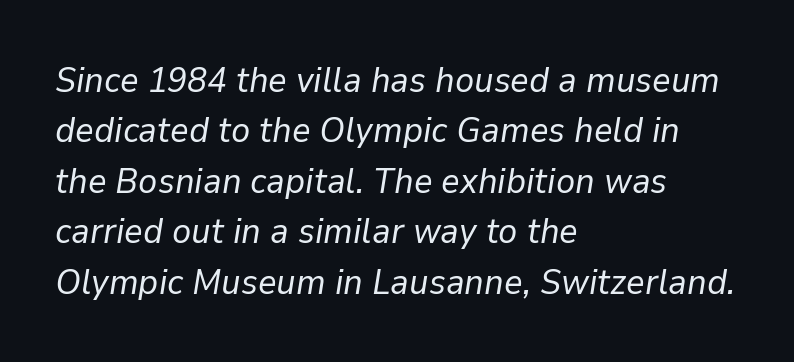
{"italic": "yes", "lean": "right", "slant_degrees": 9, "bold": "no", "weight": "regular", "width": "normal", "stroke_contrast": "low", "x_height": "medium", "monospaced": "no", "underline": "no", "align": "left", "line_spacing": "normal", "line_spacing_ratio": 1.4, "letter_spacing": "normal", "letter_spacing_em": 0.0, "glyph_px": 36}
